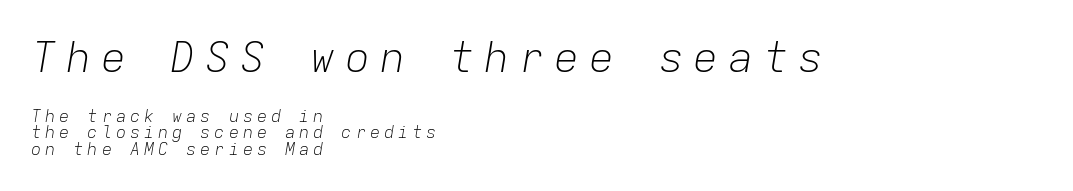
The image shows 42 px light type, italic (leaning right), monospaced; set left-aligned, tight line spacing (0.96x), unusually wide letter spacing (+0.23 em), not underlined; the first (top) block is 2.47x larger; low stroke contrast and a medium x-height.
